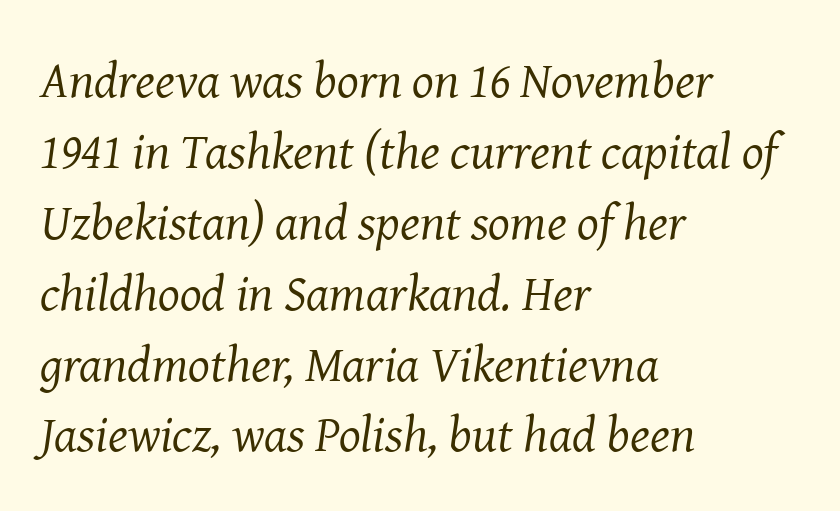
{"serif": "yes", "italic": "yes", "lean": "right", "slant_degrees": 8, "bold": "no", "weight": "regular", "width": "normal", "stroke_contrast": "medium", "x_height": "medium", "monospaced": "no", "underline": "no", "align": "left", "line_spacing": "normal", "line_spacing_ratio": 1.39, "letter_spacing": "normal", "letter_spacing_em": 0.0, "glyph_px": 51}
